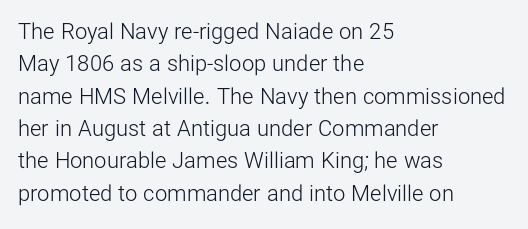
The image shows 22 px text type, upright; set left-aligned, normal line spacing (1.47x), normal letter spacing, not underlined.
